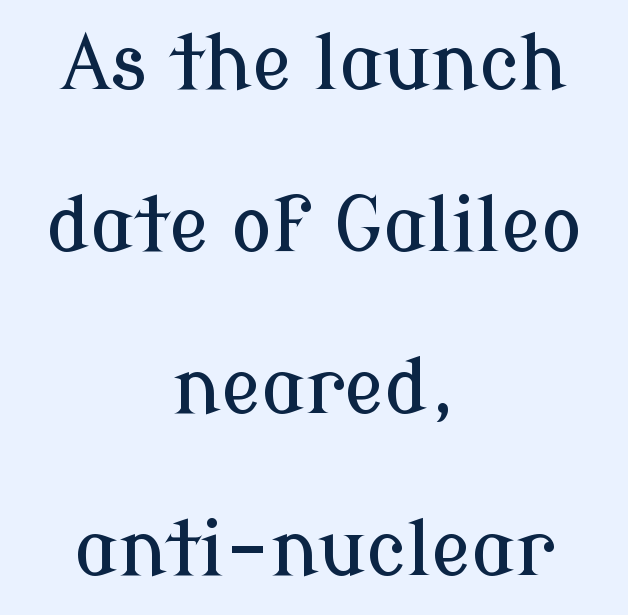
Just letters on the line, the space beneath them empty. A typesetter would mark this as roman, not italic. Observe the ordinary spacing: letters are neighbours, not strangers. Look at the bottom of the vertical strokes: they flare into serifs here. Is this a fixed-width face? No — the glyphs have proportional, varying widths.
